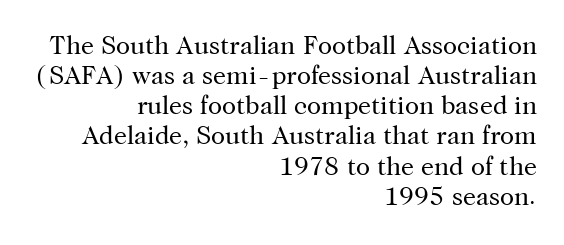
Q: Is the text bold? A: No.
Q: Is the text italic (slanted)? A: No, it is upright.
Q: Is the text underlined? A: No.
Q: How is the paragraph aligned? A: Right-aligned.
Q: Is the spacing between letters normal or unusually wide? A: Normal.
